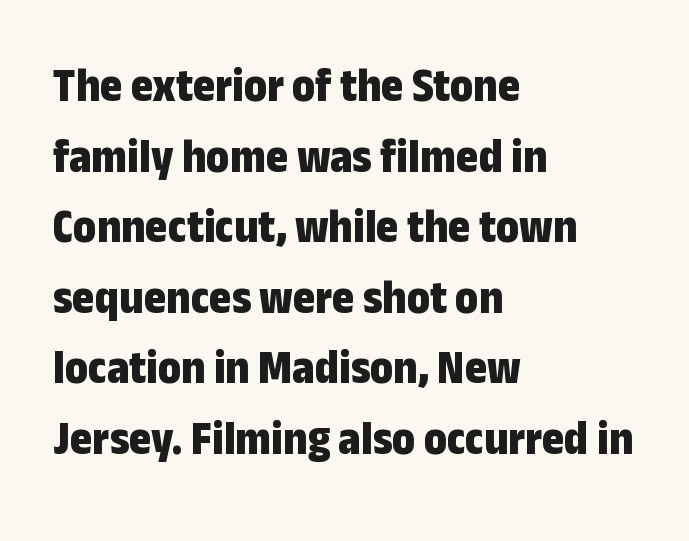
Q: Is the text bold? A: Yes.
Q: Is the text italic (slanted)? A: No, it is upright.
Q: Is the typeface a serif or a sans-serif typeface? A: Sans-serif.
Q: Is the text underlined? A: No.
Q: How is the paragraph aligned? A: Left-aligned.
Q: Is the spacing between letters normal or unusually wide? A: Normal.
Q: Is the spacing between lines tight, normal or loose? A: Normal.
Q: Width (condensed, normal, or wide)? A: Condensed.
Q: Stroke contrast? A: Low.
Q: x-height? A: Medium.
Q: Monospaced? A: No.
